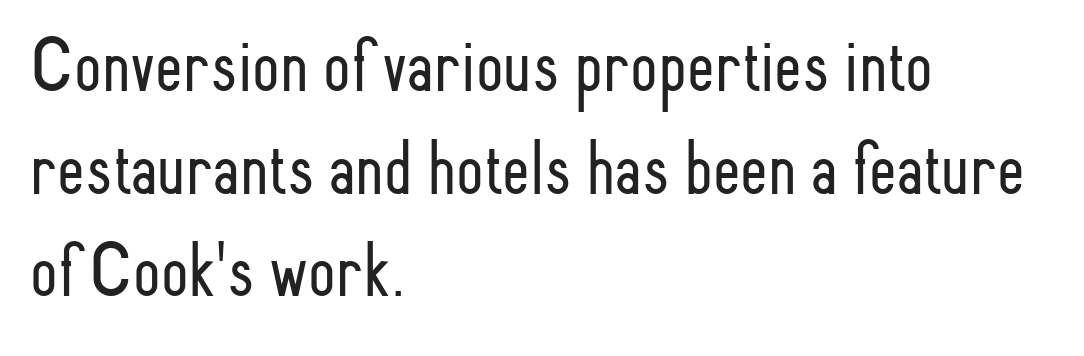
Each new line begins a customary step beneath the previous one. Weight: in the light-to-regular range. Left-aligned paragraph, ragged on the right. The letters stand straight up with perfectly vertical stems.
